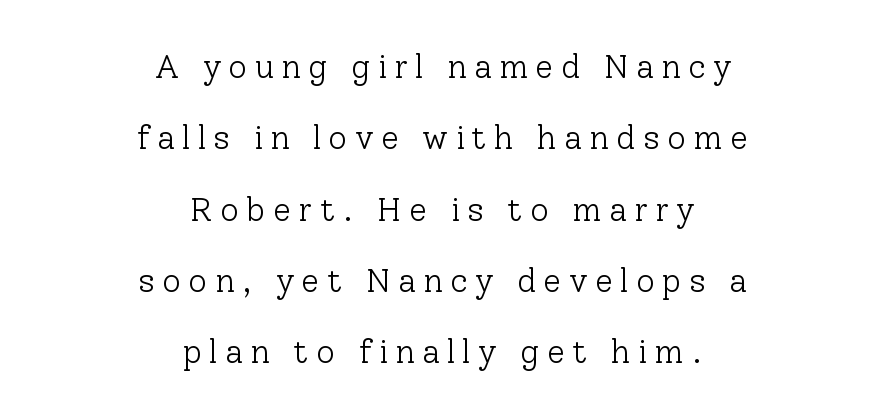
{"serif": "yes", "italic": "no", "bold": "no", "weight": "light", "width": "normal", "stroke_contrast": "low", "x_height": "medium", "monospaced": "no", "underline": "no", "align": "center", "line_spacing": "loose", "line_spacing_ratio": 2.16, "letter_spacing": "wide", "letter_spacing_em": 0.22, "glyph_px": 33}
